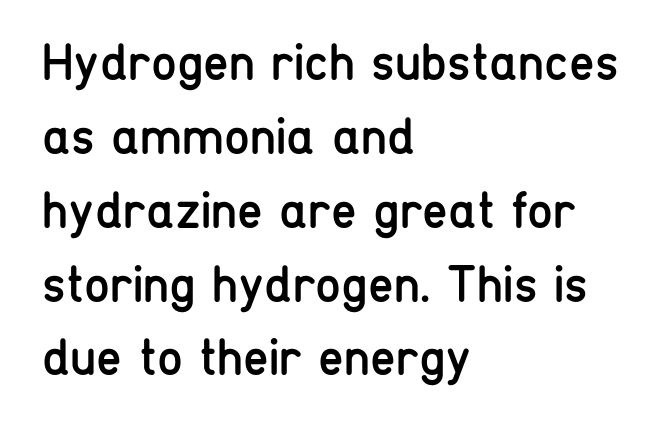
Do the letters lean? They stand straight. Unbolded letterforms with no extra heft. Horizontally, the lines are justified to the leading edge only. Whoever set this chose a conventional vertical rhythm. The type is set solid horizontally, with unmodified tracking. Underlining? Definitely not there.
